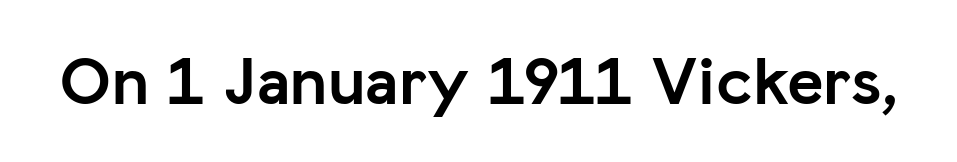
{"serif": "no", "italic": "no", "bold": "yes", "weight": "semibold", "width": "normal", "stroke_contrast": "low", "x_height": "medium", "monospaced": "no", "underline": "no", "letter_spacing": "normal", "letter_spacing_em": 0.0, "glyph_px": 69}
